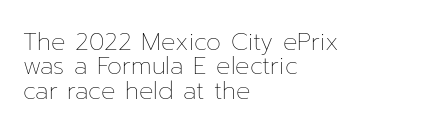
Unlike italic type, these characters show no tilt at all. What's the leading like? Squeezed, with rows nearly overlapping. The weight would be labelled regular, book, light, or lighter still. These lines stack with their left ends in a neat column. The area under the type is left untouched.
